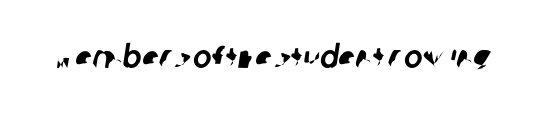
Observe the ordinary spacing: letters are neighbours, not strangers. Font category for this specimen: sans-serif. Do the characters align in a grid? No, the font is proportional. Descenders hang freely into open space.
